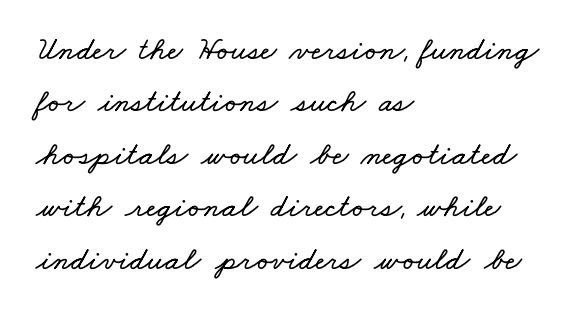
Summary of vertical rhythm: regular, with standard interline spacing. The specimen omits any rule beneath the text block's lines. The rendering uses natural spacing where letterforms have individual widths. The typesetter chose a ragged-right arrangement here. These lines keep a tight, regular rhythm from letter to letter.
